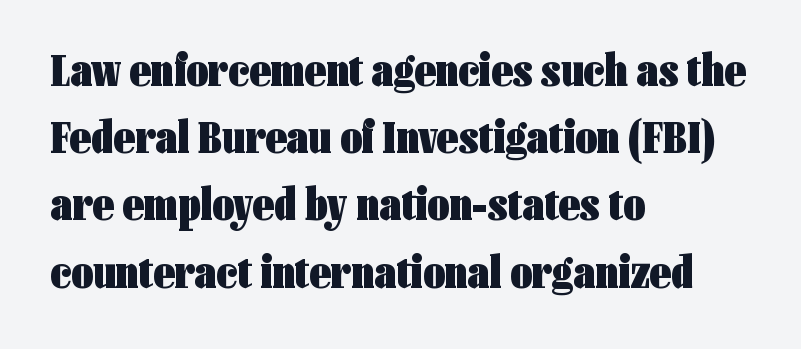
These lines sit exactly where default settings would place them. Nothing unusual about the tracking: characters are spaced as the font intends. Is this a sans? Yes — the strokes have no serifs. Italic? Not at all — the glyphs are vertical.
